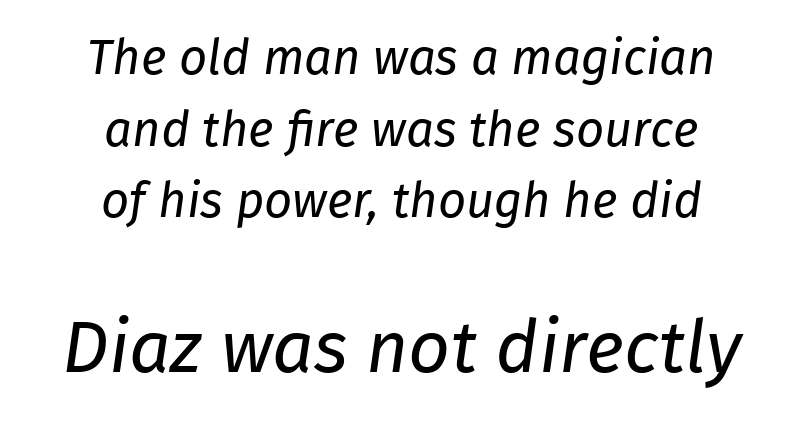
{"italic": "yes", "lean": "right", "slant_degrees": 8, "bold": "no", "weight": "regular", "width": "normal", "stroke_contrast": "low", "x_height": "medium", "monospaced": "no", "underline": "no", "align": "center", "line_spacing": "normal", "line_spacing_ratio": 1.46, "letter_spacing": "normal", "letter_spacing_em": 0.0, "larger_block": "second", "size_ratio": 1.49, "glyph_px": 73}
